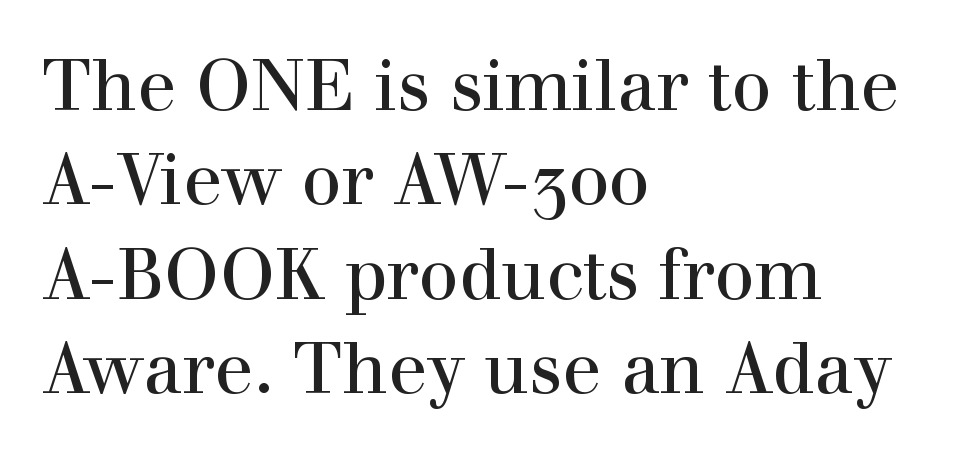
The compositor pushed each line to the left boundary. The rendering uses a moderate line-height, typical for paragraphs. The rendering keeps characters at their native spacing. The passage shown is typed in a proportional face where columns would drift. Descender tails drop into unmarked territory.
